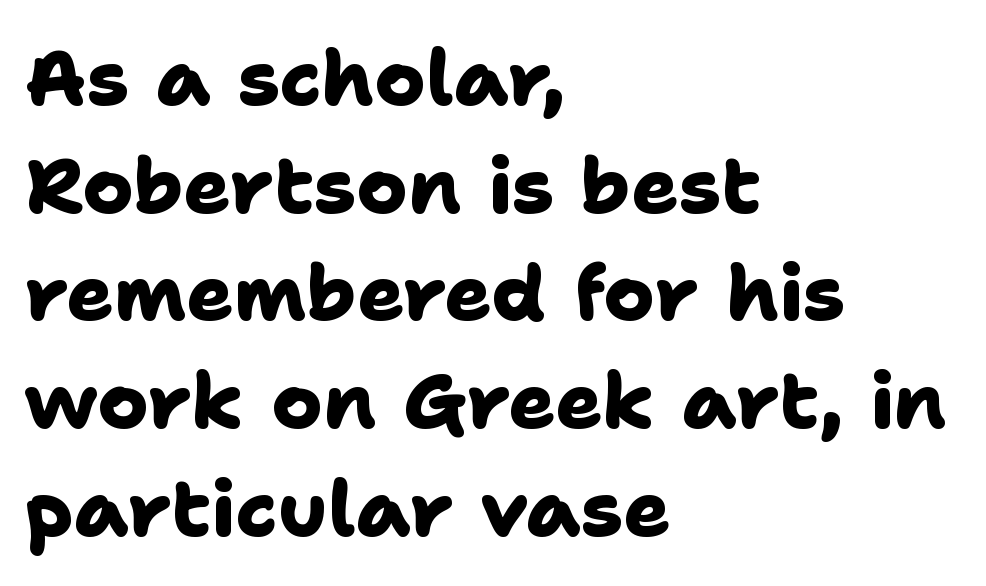
{"serif": "no", "bold": "yes", "weight": "heavy", "width": "normal", "stroke_contrast": "low", "x_height": "medium", "monospaced": "no", "underline": "no", "align": "left", "line_spacing": "normal", "line_spacing_ratio": 1.38, "letter_spacing": "normal", "letter_spacing_em": 0.0, "glyph_px": 78}
